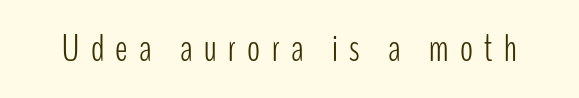
The image shows 38 px light, condensed sans-serif type, upright; set unusually wide letter spacing (+0.3 em), not underlined; low stroke contrast and a medium x-height.
